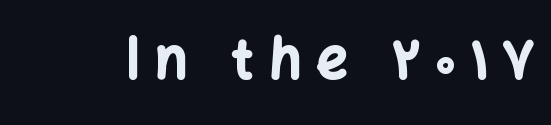
{"serif": "no", "italic": "no", "bold": "yes", "weight": "bold", "width": "normal", "stroke_contrast": "low", "x_height": "medium", "monospaced": "no", "underline": "no", "letter_spacing": "wide", "letter_spacing_em": 0.28, "glyph_px": 55}
